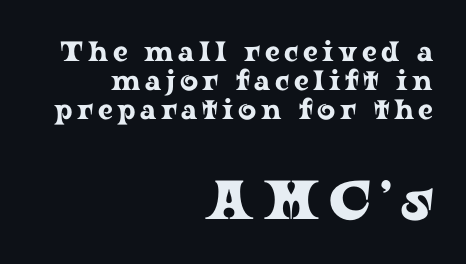
Short and long lines alike share a common ending point at right. The specimen reads as upright at a glance. Each new line begins almost immediately beneath the previous one. Only glyphs here, with clear space below each row. Character widths vary here, with narrow letters taking less room than wide ones.
